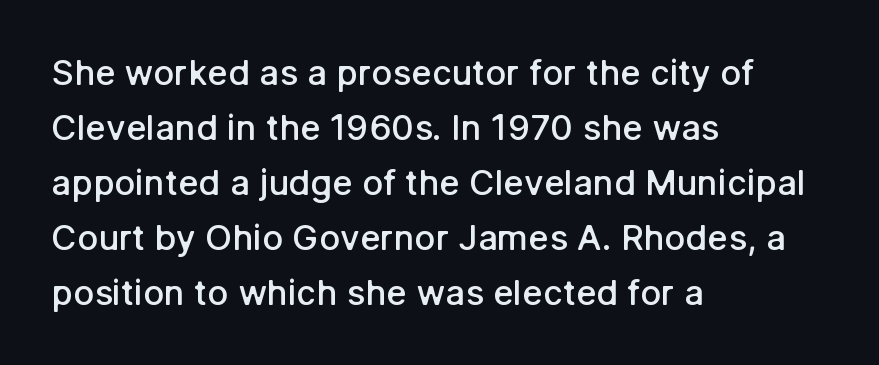
{"serif": "no", "italic": "no", "bold": "semi", "weight": "semibold", "width": "normal", "stroke_contrast": "low", "x_height": "medium", "monospaced": "no", "underline": "no", "align": "left", "line_spacing": "normal", "line_spacing_ratio": 1.57, "letter_spacing": "normal", "letter_spacing_em": 0.0, "glyph_px": 35}
